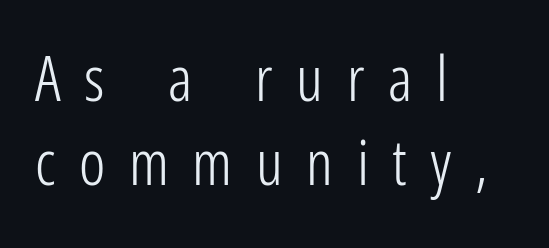
{"serif": "no", "italic": "no", "bold": "no", "weight": "light", "width": "condensed", "stroke_contrast": "low", "x_height": "medium", "monospaced": "no", "underline": "no", "align": "left", "line_spacing": "normal", "line_spacing_ratio": 1.35, "letter_spacing": "wide", "letter_spacing_em": 0.38, "glyph_px": 62}
